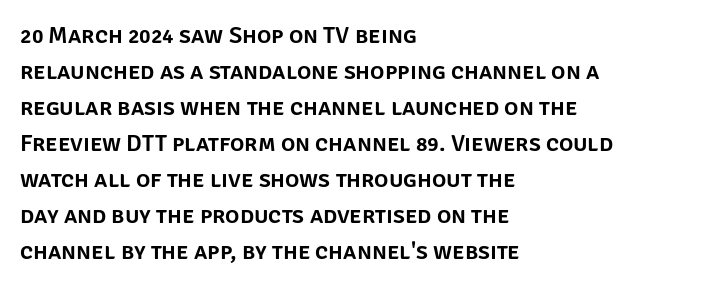
Q: Is the text italic (slanted)? A: No, it is upright.
Q: Is the text underlined? A: No.
Q: How is the paragraph aligned? A: Left-aligned.
Q: Is the spacing between letters normal or unusually wide? A: Normal.
Q: Is the spacing between lines tight, normal or loose? A: Normal.
